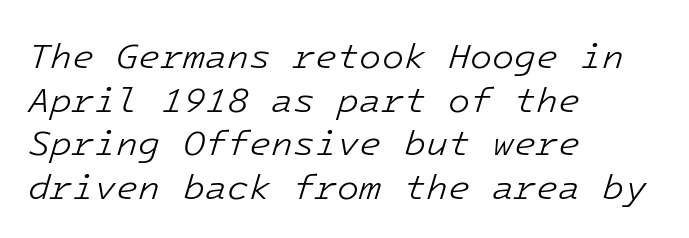
Q: Is the text bold? A: No.
Q: Is the text italic (slanted)? A: Yes, it leans right by about 16 degrees.
Q: Is the text underlined? A: No.
Q: How is the paragraph aligned? A: Left-aligned.
Q: Is the spacing between letters normal or unusually wide? A: Normal.
Q: Width (condensed, normal, or wide)? A: Normal.
Q: Stroke contrast? A: Low.
Q: x-height? A: Medium.
